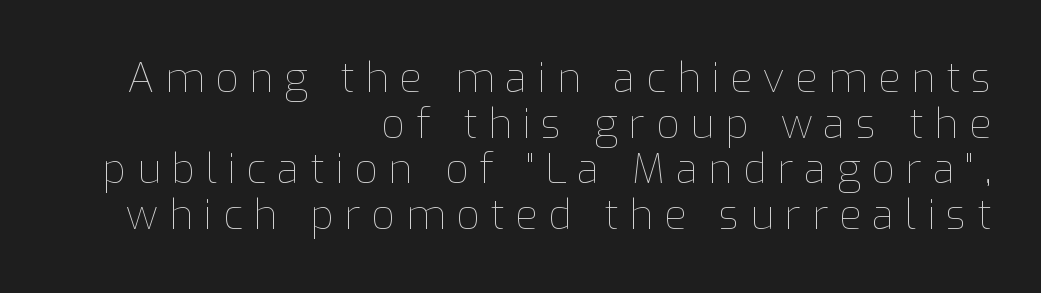
The image shows 41 px thin type, upright; set right-aligned, tight line spacing (1.11x), unusually wide letter spacing (+0.26 em), not underlined; low stroke contrast and a medium x-height.
